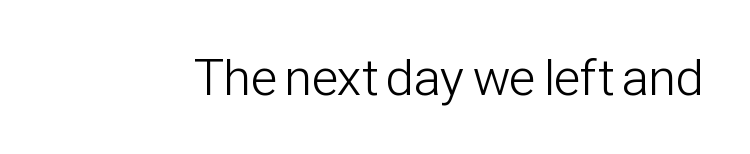
Q: Is the text bold? A: No.
Q: Is the text italic (slanted)? A: No, it is upright.
Q: Is the typeface a serif or a sans-serif typeface? A: Sans-serif.
Q: Is the text underlined? A: No.
Q: Is the spacing between letters normal or unusually wide? A: Normal.
Q: Width (condensed, normal, or wide)? A: Condensed.
Q: Stroke contrast? A: Low.
Q: x-height? A: Medium.
Q: Monospaced? A: No.
